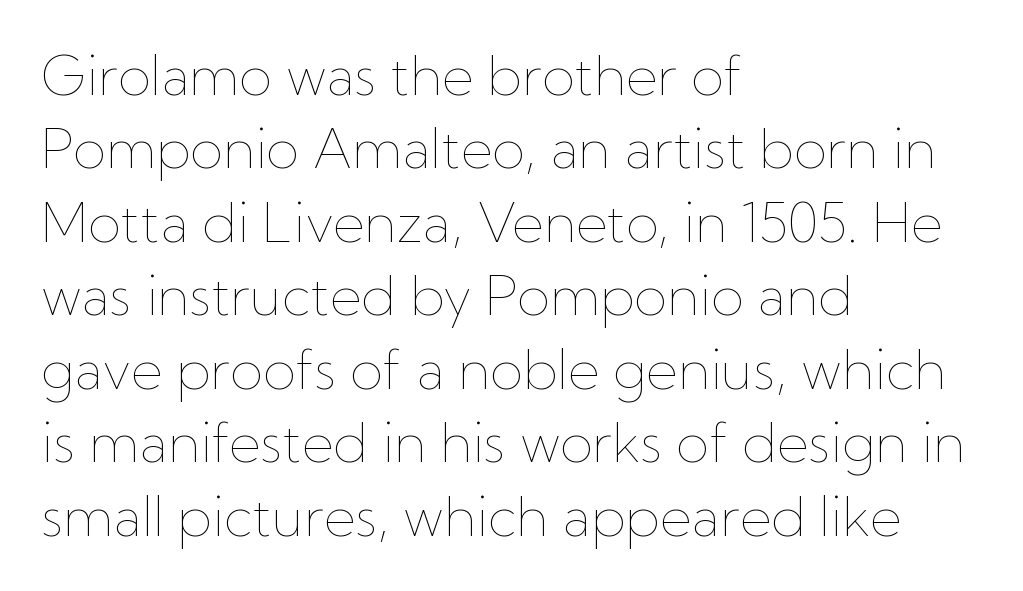
Stems and bowls with no extra thickness — not bold. Rendered with straight, roman letterforms. Layout note: lines flush left. Caption: standard tracking, unaltered. Descender tails drop into unmarked territory. How would I describe the line gaps? Plain and ordinary.
